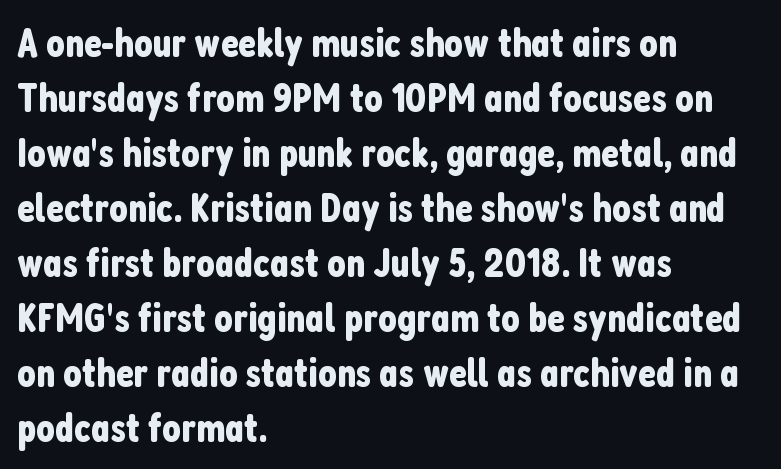
Words float on clear page, feet unadorned. This sample has the flowing, uneven cadence of proportional lettering. The text block is weighted toward the left margin, trailing off unevenly rightward. Serif or sans? Sans — the stroke terminals are bare.
